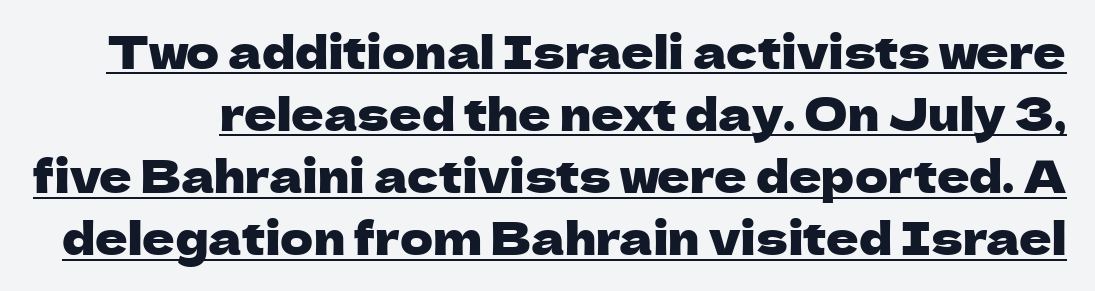
Q: Is the text italic (slanted)? A: No, it is upright.
Q: Is the typeface a serif or a sans-serif typeface? A: Sans-serif.
Q: Is the text underlined? A: Yes.
Q: Is the spacing between letters normal or unusually wide? A: Normal.
Q: Is the spacing between lines tight, normal or loose? A: Normal.
Q: Width (condensed, normal, or wide)? A: Normal.
Q: Stroke contrast? A: Low.
Q: x-height? A: Medium.
Q: Monospaced? A: No.
